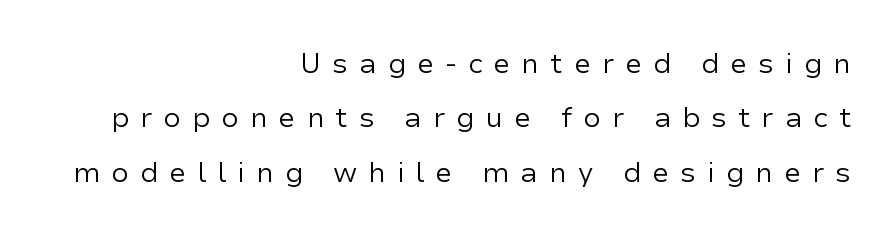
Q: Is the text bold? A: No.
Q: Is the text italic (slanted)? A: No, it is upright.
Q: Is the typeface a serif or a sans-serif typeface? A: Sans-serif.
Q: Is the text underlined? A: No.
Q: How is the paragraph aligned? A: Right-aligned.
Q: Is the spacing between letters normal or unusually wide? A: Unusually wide.
Q: Is the spacing between lines tight, normal or loose? A: Loose.
Q: Width (condensed, normal, or wide)? A: Normal.
Q: Stroke contrast? A: Low.
Q: x-height? A: Medium.
Q: Monospaced? A: No.
